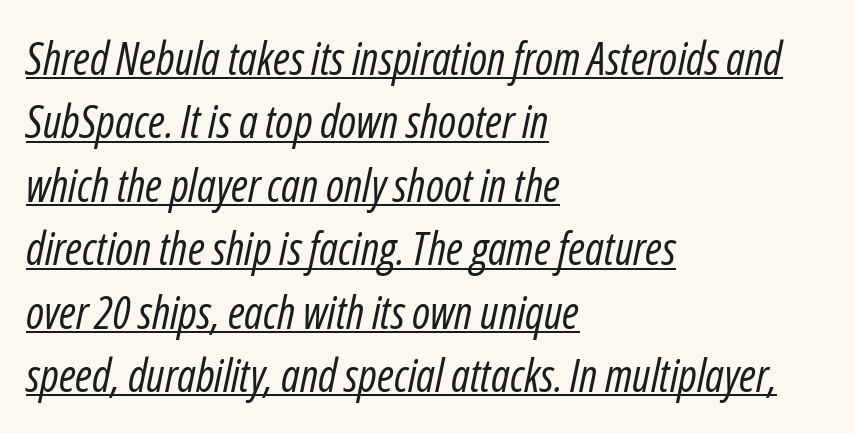
{"italic": "yes", "lean": "right", "slant_degrees": 12, "bold": "no", "weight": "regular", "width": "condensed", "stroke_contrast": "low", "x_height": "medium", "monospaced": "no", "underline": "yes", "align": "left", "line_spacing": "normal", "line_spacing_ratio": 1.41, "letter_spacing": "normal", "letter_spacing_em": 0.0, "glyph_px": 45}
